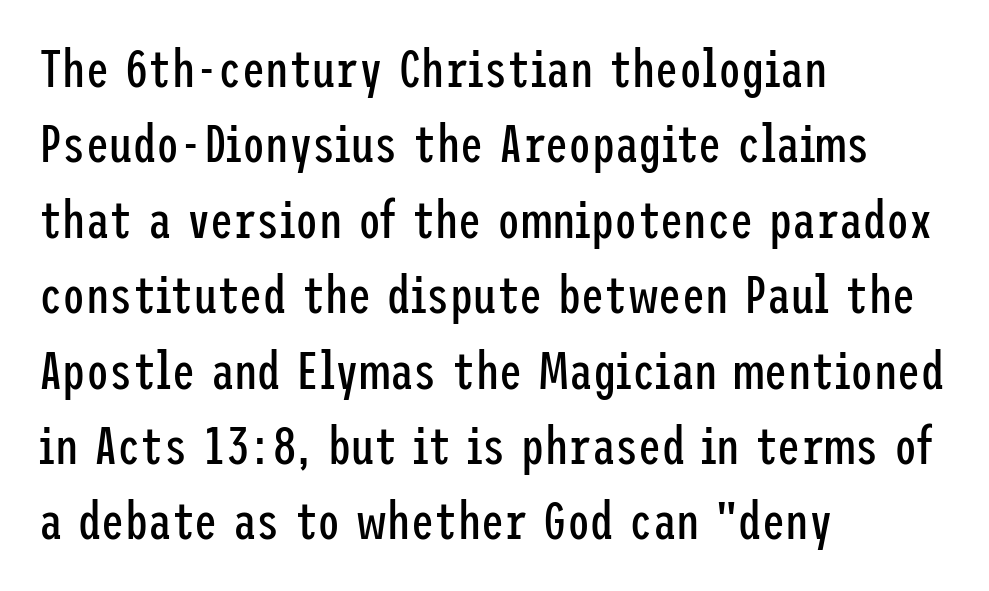
{"serif": "no", "italic": "no", "bold": "no", "weight": "regular", "width": "condensed", "stroke_contrast": "low", "x_height": "medium", "underline": "no", "align": "left", "line_spacing": "normal", "line_spacing_ratio": 1.45, "letter_spacing": "normal", "letter_spacing_em": 0.0, "glyph_px": 52}
